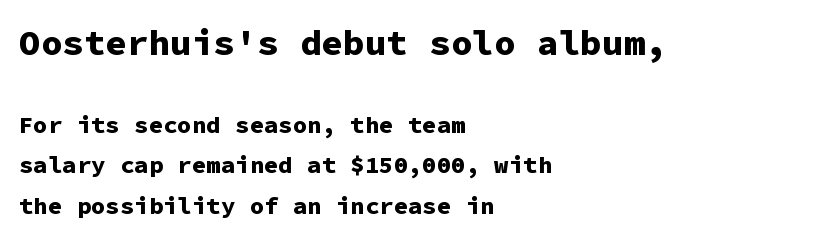
Q: Is the text bold? A: Yes.
Q: Is the text italic (slanted)? A: No, it is upright.
Q: Is the typeface a serif or a sans-serif typeface? A: Sans-serif.
Q: Is the text underlined? A: No.
Q: How is the paragraph aligned? A: Left-aligned.
Q: Is the spacing between letters normal or unusually wide? A: Normal.
Q: Is the spacing between lines tight, normal or loose? A: Normal.
Q: Which block of text is set in a larger size, the first (top) or the second (bottom)? A: The first (top) one.
Q: Width (condensed, normal, or wide)? A: Normal.
Q: Stroke contrast? A: Low.
Q: x-height? A: Medium.
Q: Monospaced? A: Yes.
